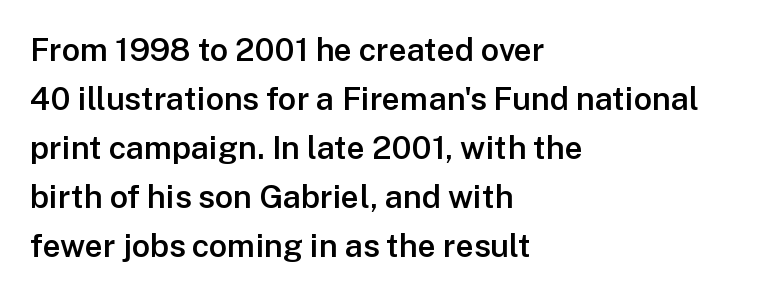
If you drew a line through each stem, it would be perfectly vertical. Character widths vary here, with narrow letters taking less room than wide ones. The typesetting leans somewhat heavy: a semibold. How would I describe the line gaps? Plain and ordinary. Typeset ragged right — the left edge is the straight one.
